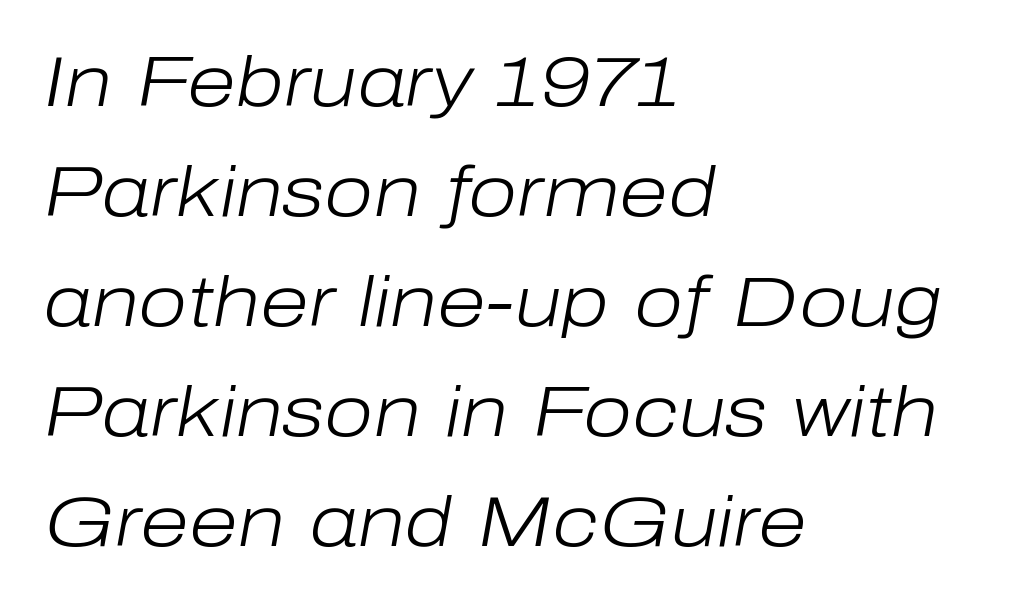
Q: Is the text bold? A: No.
Q: Is the text italic (slanted)? A: Yes, it leans right by about 10 degrees.
Q: Is the text underlined? A: No.
Q: How is the paragraph aligned? A: Left-aligned.
Q: Is the spacing between letters normal or unusually wide? A: Normal.
Q: Is the spacing between lines tight, normal or loose? A: Normal.
Q: Width (condensed, normal, or wide)? A: Normal.
Q: Stroke contrast? A: Low.
Q: x-height? A: Medium.
Q: Monospaced? A: No.
